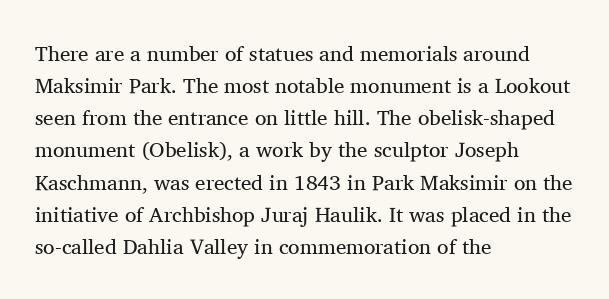
{"italic": "no", "bold": "no", "underline": "no", "align": "left", "line_spacing": "normal", "line_spacing_ratio": 1.53, "letter_spacing": "normal", "letter_spacing_em": 0.0, "glyph_px": 21}
